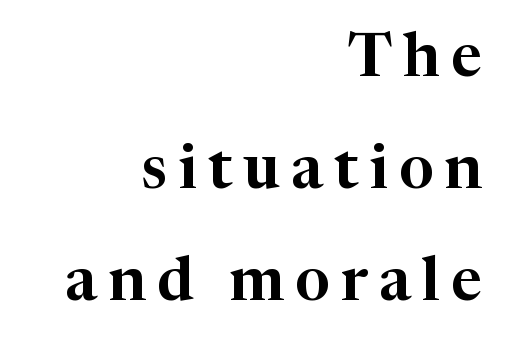
{"serif": "yes", "italic": "no", "width": "normal", "stroke_contrast": "high", "x_height": "medium", "monospaced": "no", "underline": "no", "align": "right", "line_spacing_ratio": 1.84, "glyph_px": 61}
